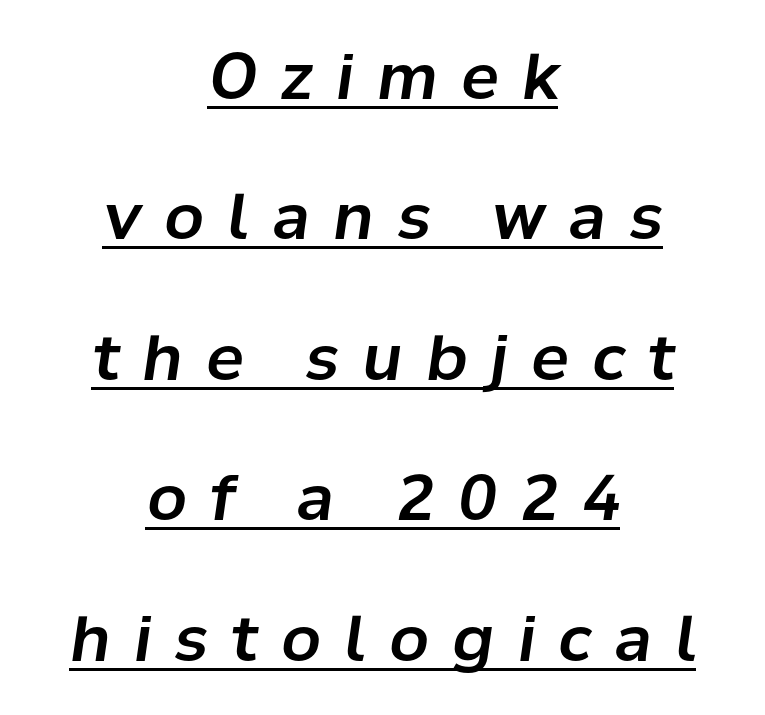
Q: Is the text italic (slanted)? A: Yes, it leans right by about 8 degrees.
Q: Is the text underlined? A: Yes.
Q: How is the paragraph aligned? A: Centered.
Q: Is the spacing between letters normal or unusually wide? A: Unusually wide.
Q: Is the spacing between lines tight, normal or loose? A: Loose.
Q: Width (condensed, normal, or wide)? A: Normal.
Q: Stroke contrast? A: Low.
Q: x-height? A: Medium.
Q: Monospaced? A: No.
